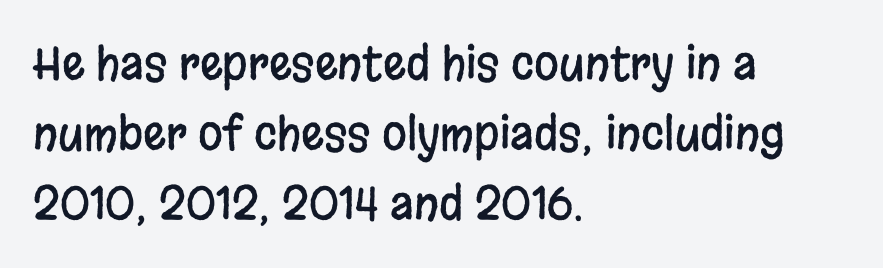
Each word holds together tightly as a unit, with standard inter-letter gaps. Note the varied advance widths — an 'i' is clearly narrower than an 'm'. The lines sit at an ordinary, default distance from one another. In terms of posture, this sample is upright. Does the type have serifs? No, each stem ends abruptly. The zone under the glyphs is completely vacant.
